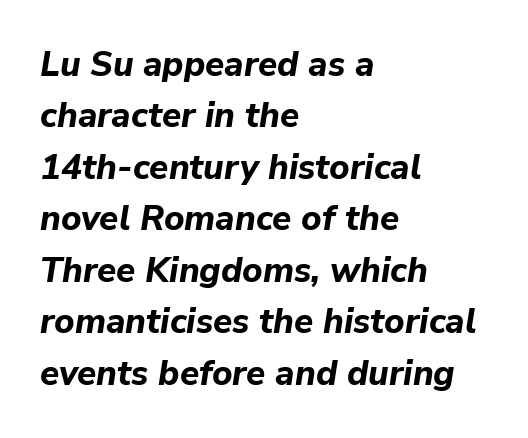
The image shows 35 px bold type, italic (leaning right); set left-aligned, normal line spacing (1.47x), normal letter spacing, not underlined; low stroke contrast and a medium x-height.
